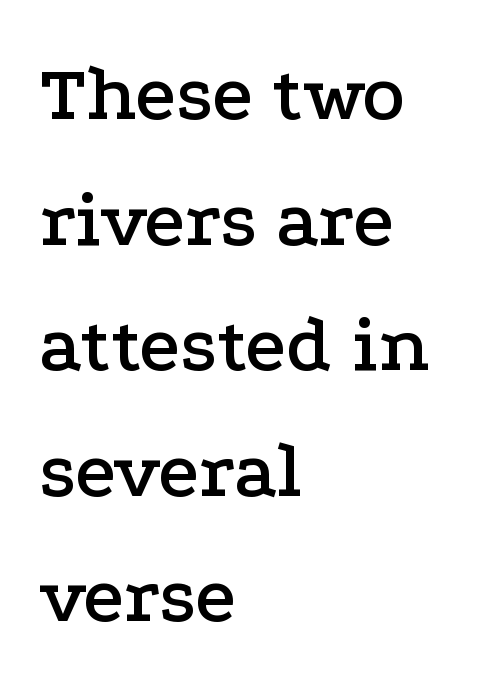
Q: Is the text italic (slanted)? A: No, it is upright.
Q: Is the typeface a serif or a sans-serif typeface? A: Serif.
Q: Is the text underlined? A: No.
Q: How is the paragraph aligned? A: Left-aligned.
Q: Is the spacing between letters normal or unusually wide? A: Normal.
Q: Is the spacing between lines tight, normal or loose? A: Normal.
Q: Width (condensed, normal, or wide)? A: Wide.
Q: Stroke contrast? A: Low.
Q: x-height? A: Medium.
Q: Monospaced? A: No.
